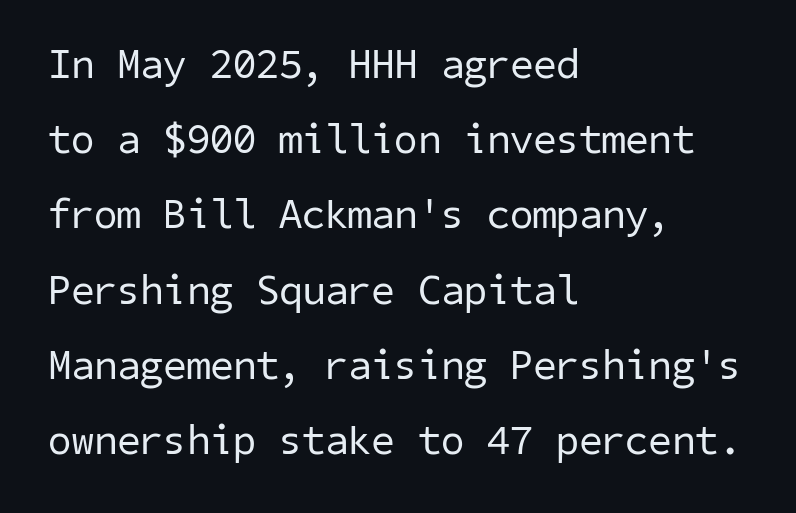
{"serif": "no", "bold": "no", "weight": "regular", "width": "normal", "stroke_contrast": "low", "x_height": "medium", "underline": "no", "align": "left", "line_spacing_ratio": 1.79, "letter_spacing": "normal", "letter_spacing_em": 0.0, "glyph_px": 42}
